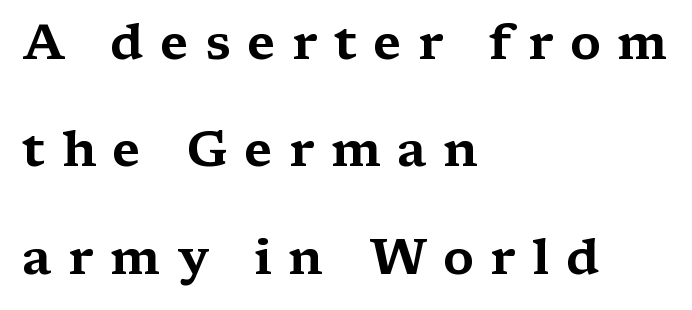
The image shows 50 px wide serif type, upright; set left-aligned, loose line spacing (2.15x), unusually wide letter spacing (+0.33 em), not underlined; medium stroke contrast and a medium x-height.
